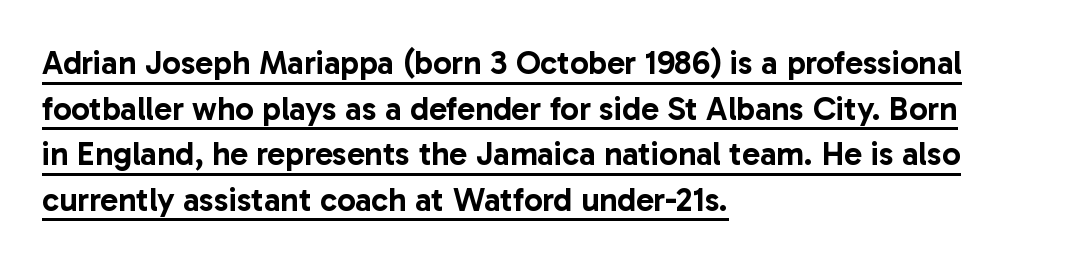
The lines sit at an ordinary, default distance from one another. All the whitespace from short lines collects on the right. The rendered words wear a rule along their underside. The passage shown is typed in a proportional face where columns would drift.
